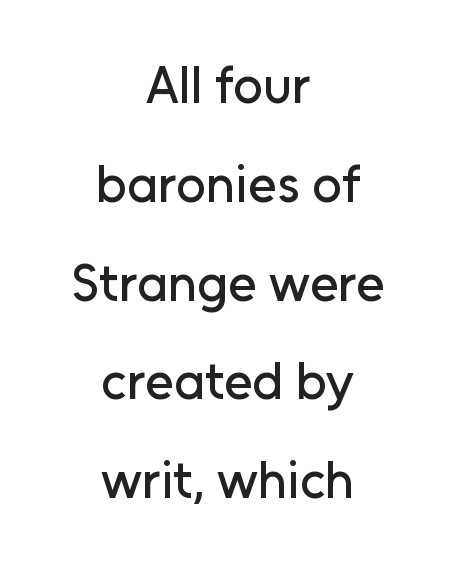
The image shows 52 px sans-serif type, upright; set centered, loose line spacing (1.9x), normal letter spacing, not underlined; low stroke contrast and a medium x-height.
